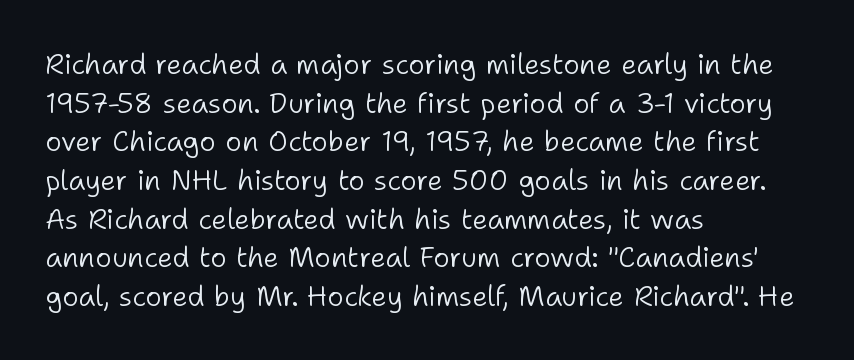
Normally led — the rows are evenly, conventionally spaced. The rendering uses natural spacing where letterforms have individual widths. The cut favours lightness, reaching ordinary text weight at its darkest. The font family rendered here belongs to the sans-serif group.
